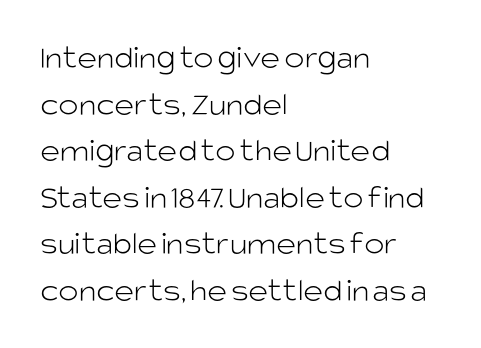
Observe the ordinary spacing: letters are neighbours, not strangers. Counters stay open thanks to moderate or lighter strokes. Underline: absent. Caption: multi-line text, flush left, ragged right. Proportional: the letters do not fall into vertical columns.
